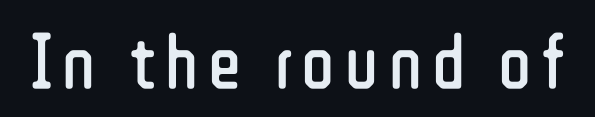
Words float on clear page, feet unadorned. No extra ink here — the face is not bold. I'd call this a sans setting — the letters go barefoot. Do the characters align in a grid? No, the font is proportional.
